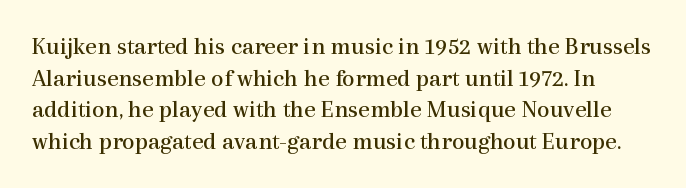
{"italic": "no", "bold": "no", "underline": "no", "line_spacing": "normal", "line_spacing_ratio": 1.27, "letter_spacing": "normal", "letter_spacing_em": 0.0, "glyph_px": 25}
